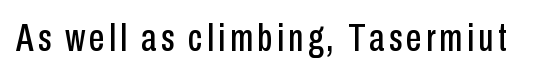
The image shows 39 px condensed sans-serif type, upright; set not underlined; low stroke contrast and a medium x-height.
